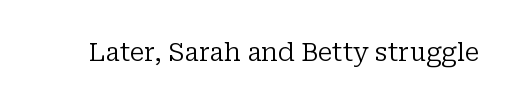
The rendering keeps characters at their native spacing. The font sits on the lighter half of the weight spectrum, regular included. Quick note: underline off. Is there any slant? The stems are plumb.
